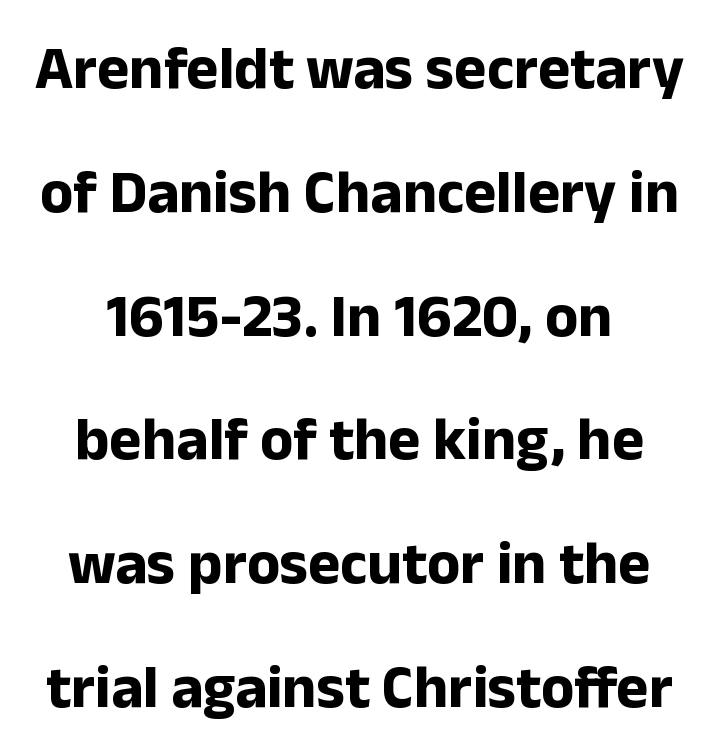
Q: Is the text bold? A: Yes.
Q: Is the text italic (slanted)? A: No, it is upright.
Q: Is the typeface a serif or a sans-serif typeface? A: Sans-serif.
Q: Is the text underlined? A: No.
Q: Is the spacing between letters normal or unusually wide? A: Normal.
Q: Is the spacing between lines tight, normal or loose? A: Loose.
Q: Width (condensed, normal, or wide)? A: Normal.
Q: Stroke contrast? A: Low.
Q: x-height? A: Medium.
Q: Monospaced? A: No.
